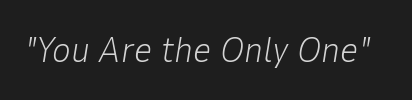
Q: Is the text bold? A: No.
Q: Is the text italic (slanted)? A: Yes, it leans right by about 9 degrees.
Q: Is the text underlined? A: No.
Q: Is the spacing between letters normal or unusually wide? A: Normal.
Q: Width (condensed, normal, or wide)? A: Normal.
Q: Stroke contrast? A: Low.
Q: x-height? A: Medium.
Q: Monospaced? A: No.
